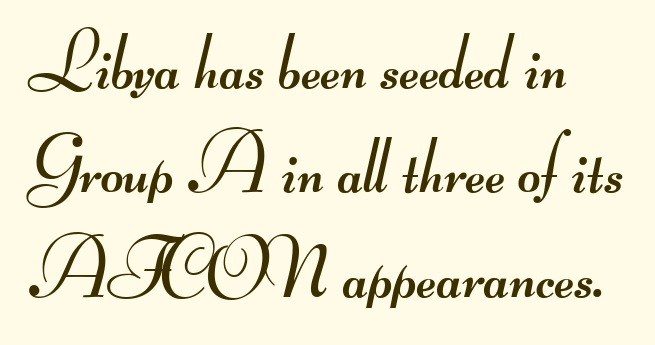
{"serif": "no", "bold": "no", "weight": "regular", "width": "wide", "stroke_contrast": "medium", "monospaced": "no", "underline": "no", "line_spacing": "normal", "line_spacing_ratio": 1.32, "letter_spacing": "normal", "letter_spacing_em": 0.0, "glyph_px": 79}
